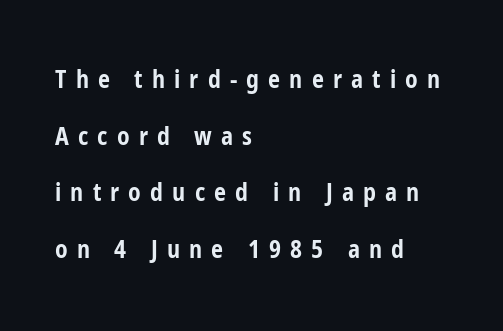
As a designer I'd log this as weight 700, bold. Only glyphs here, with clear space below each row. These lines are set flush left with a ragged right edge. A typesetter would call this leading open, well beyond the default. The typography opts for an upright posture over an oblique one. Letter spacing: wide.
